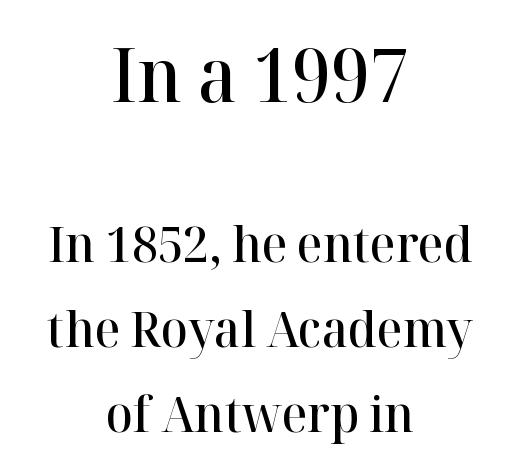
{"serif": "yes", "italic": "no", "bold": "semi", "weight": "semibold", "width": "normal", "stroke_contrast": "high", "x_height": "medium", "monospaced": "no", "underline": "no", "align": "center", "line_spacing": "normal", "line_spacing_ratio": 1.7, "letter_spacing": "normal", "letter_spacing_em": 0.0, "larger_block": "first", "size_ratio": 1.5, "glyph_px": 75}
